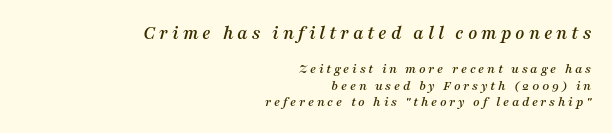
The image shows 20 px text type, italic (leaning right); set right-aligned, line spacing 1.17x, not underlined; the first (top) block is 1.43x larger.
